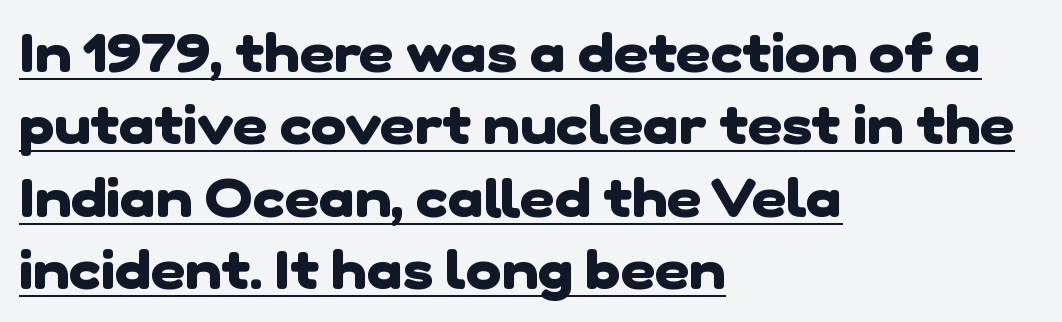
{"serif": "no", "bold": "yes", "weight": "heavy", "width": "normal", "stroke_contrast": "low", "x_height": "medium", "monospaced": "no", "underline": "yes", "align": "left", "line_spacing": "normal", "line_spacing_ratio": 1.34, "letter_spacing": "normal", "letter_spacing_em": 0.0, "glyph_px": 54}
